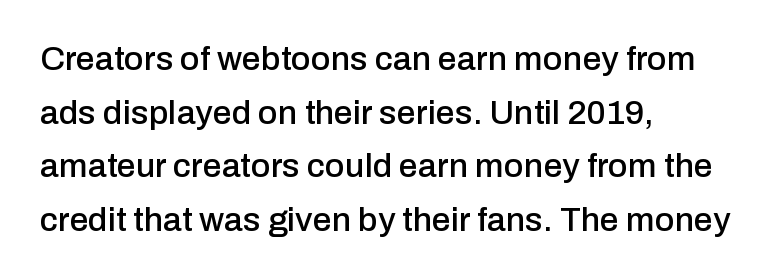
{"serif": "no", "italic": "no", "width": "normal", "stroke_contrast": "low", "x_height": "medium", "monospaced": "no", "underline": "no", "align": "left", "line_spacing": "normal", "line_spacing_ratio": 1.58, "letter_spacing": "normal", "letter_spacing_em": 0.0, "glyph_px": 34}
